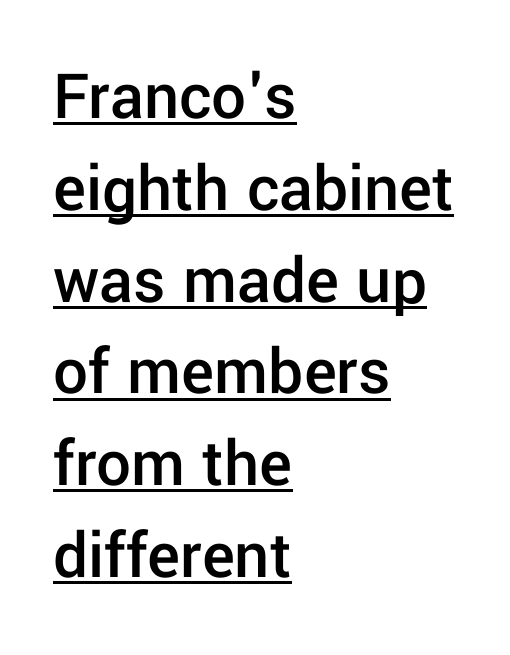
Q: Is the text bold? A: Semi-bold.
Q: Is the text italic (slanted)? A: No, it is upright.
Q: Is the typeface a serif or a sans-serif typeface? A: Sans-serif.
Q: Is the text underlined? A: Yes.
Q: How is the paragraph aligned? A: Left-aligned.
Q: Is the spacing between letters normal or unusually wide? A: Normal.
Q: Is the spacing between lines tight, normal or loose? A: Normal.
Q: Width (condensed, normal, or wide)? A: Normal.
Q: Stroke contrast? A: Low.
Q: x-height? A: Medium.
Q: Monospaced? A: No.
